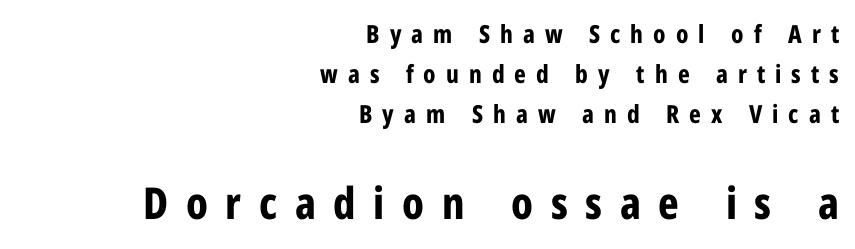
Any mark beneath the type? The region is blank. Which of the two is more prominent by size? The second, at the bottom. Every row of glyphs terminates at an identical x-position on the right. Observe the wide spacing: letters keep a clear distance from each other.
